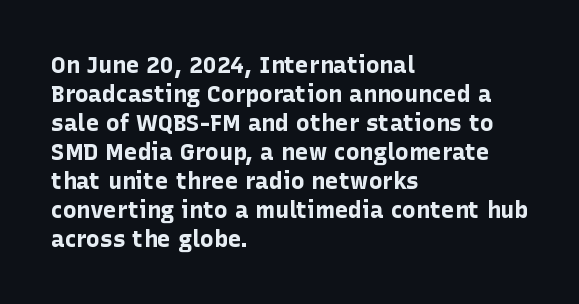
The image shows 23 px bold type, upright; set left-aligned, normal line spacing (1.26x), normal letter spacing, not underlined.
